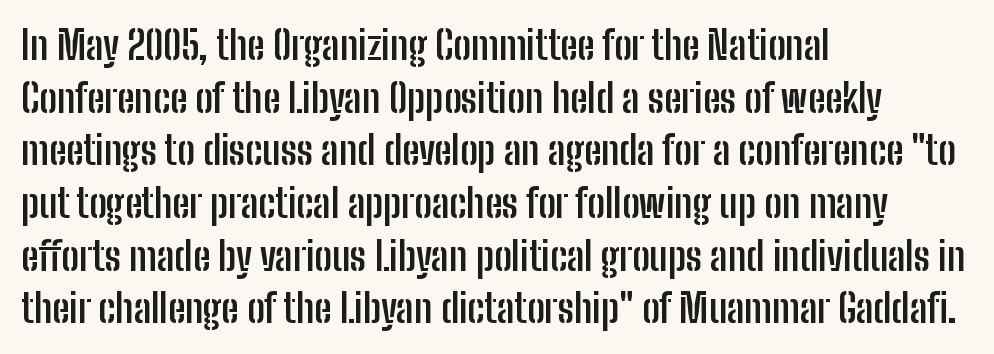
The image shows 39 px semibold, condensed sans-serif type, upright; set left-aligned, normal line spacing (1.35x), normal letter spacing, not underlined; low stroke contrast and a medium x-height.
